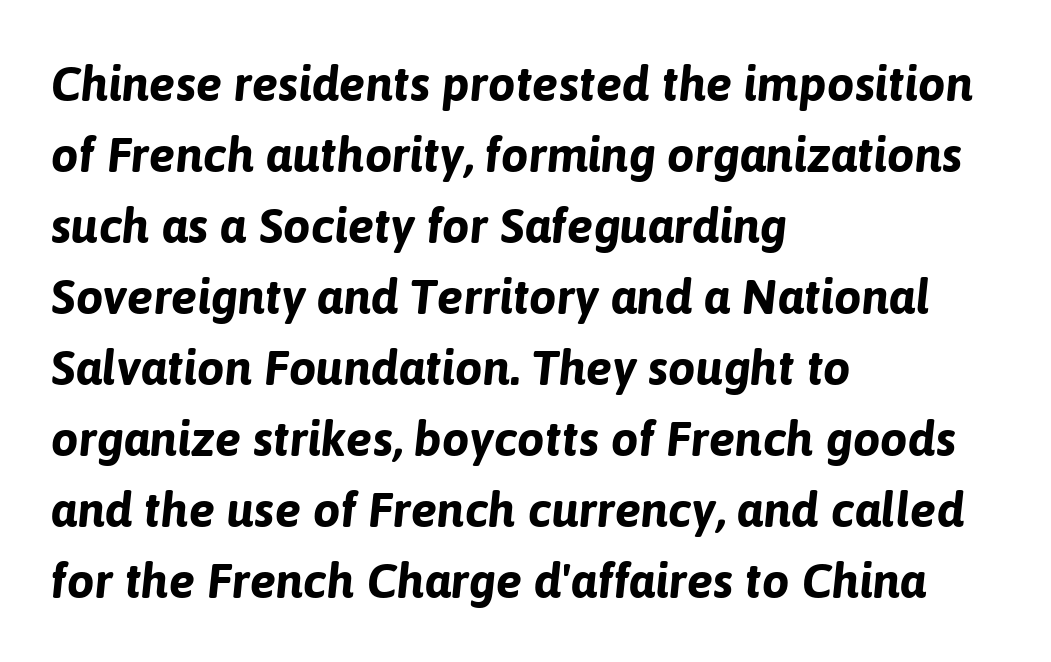
Character widths vary here, with narrow letters taking less room than wide ones. The passage shown stacks its lines at a standard gap. Only glyphs here, with clear space below each row. In CSS terms this would be text-align: left.
